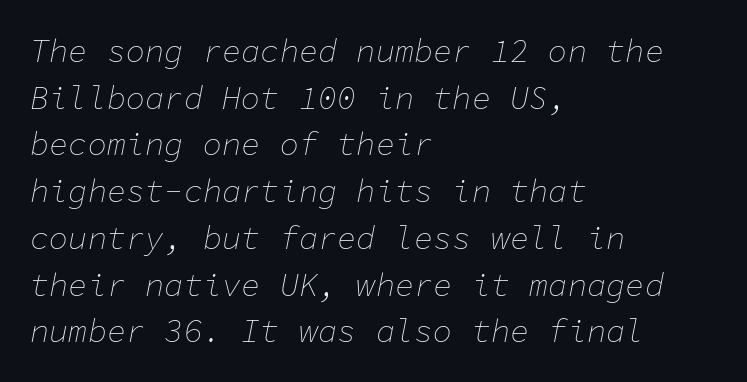
Q: Is the text bold? A: No.
Q: Is the text italic (slanted)? A: Yes, it leans right by about 11 degrees.
Q: Is the text underlined? A: No.
Q: How is the paragraph aligned? A: Left-aligned.
Q: Is the spacing between letters normal or unusually wide? A: Normal.
Q: Is the spacing between lines tight, normal or loose? A: Normal.
Q: Width (condensed, normal, or wide)? A: Normal.
Q: Stroke contrast? A: Low.
Q: x-height? A: Medium.
Q: Monospaced? A: Yes.
